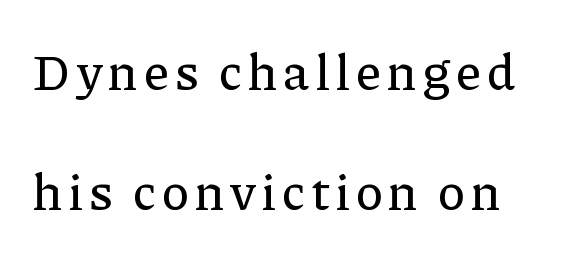
Note: serifs present on the glyphs. A typesetter would call this proportional, since set widths differ per character. The space between consecutive lines is lavish. Ascenders rise straight up at ninety degrees.
